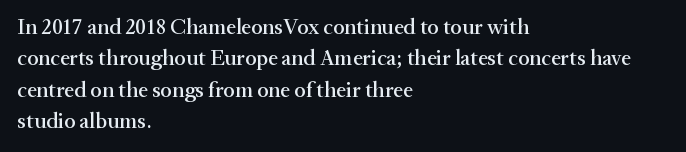
Quick note: underline off. Interline gaps are of average width in this sample. Notice how the stems are strictly vertical — no italics here. How are the letters spaced? Ordinarily, with no added tracking. The lines are quadded left.
